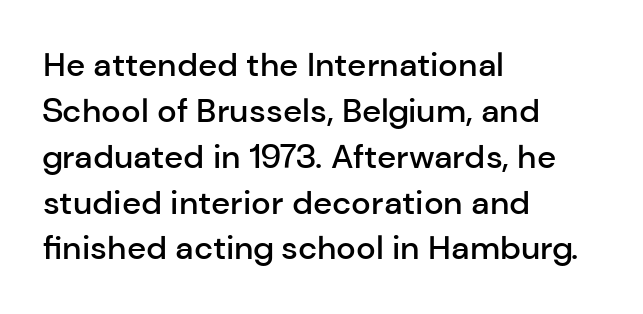
{"serif": "no", "italic": "no", "bold": "semi", "weight": "semibold", "width": "normal", "stroke_contrast": "low", "x_height": "medium", "monospaced": "no", "underline": "no", "align": "left", "line_spacing": "normal", "line_spacing_ratio": 1.39, "letter_spacing": "normal", "letter_spacing_em": 0.0, "glyph_px": 33}
